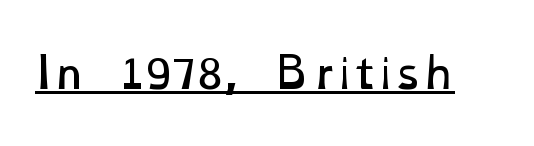
Q: Is the text bold? A: No.
Q: Is the text underlined? A: Yes.
Q: Is the spacing between letters normal or unusually wide? A: Normal.
Q: Width (condensed, normal, or wide)? A: Wide.
Q: Stroke contrast? A: Low.
Q: x-height? A: Medium.
Q: Monospaced? A: No.
